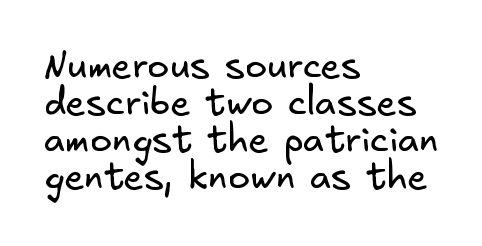
The image shows 37 px regular-weight sans-serif type; set left-aligned, tight line spacing (1.0x), normal letter spacing, not underlined; low stroke contrast and a small x-height.
